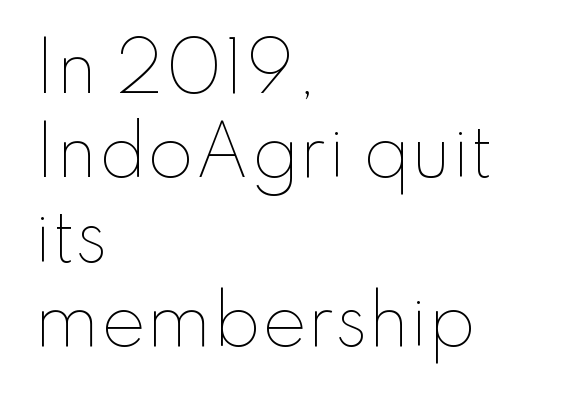
{"italic": "no", "bold": "no", "weight": "thin", "width": "normal", "stroke_contrast": "low", "x_height": "small", "monospaced": "no", "underline": "no", "align": "left", "line_spacing_ratio": 1.24, "letter_spacing": "normal", "letter_spacing_em": 0.0, "glyph_px": 68}
